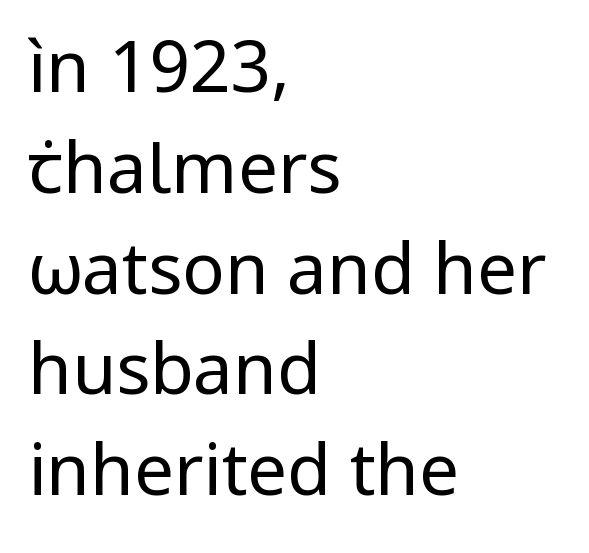
The passage shown is not bold in any degree. Does the leading feel generous? No, just average. This is the regular roman posture of the typeface. What stands out about the letter spacing? Nothing — it is the standard amount. Bare-footed words on every line. The face used here is proportionally spaced, like ordinary book or web type.
